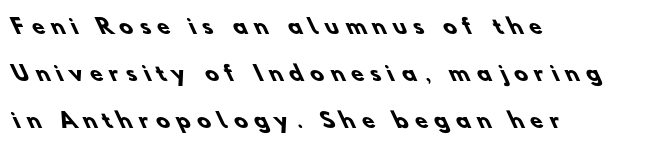
{"bold": "yes", "underline": "no", "align": "left", "line_spacing": "loose", "line_spacing_ratio": 2.34, "letter_spacing": "wide", "letter_spacing_em": 0.36, "glyph_px": 20}
